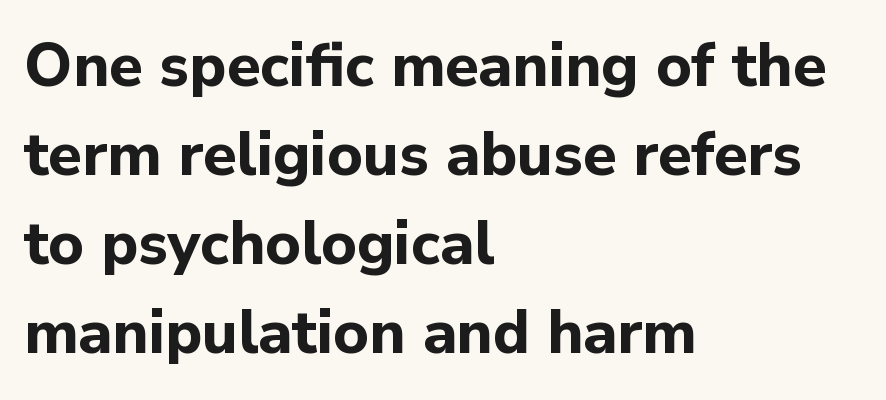
The typesetter chose a ragged-right arrangement here. Quick note: interline space is typical. Proportional: the letters do not fall into vertical columns. Underlining? Definitely not there.
